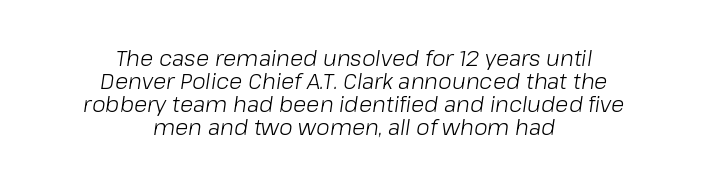
{"italic": "yes", "lean": "right", "slant_degrees": 8, "bold": "no", "underline": "no", "align": "center", "line_spacing": "tight", "line_spacing_ratio": 1.04, "letter_spacing": "normal", "letter_spacing_em": 0.0, "glyph_px": 22}
